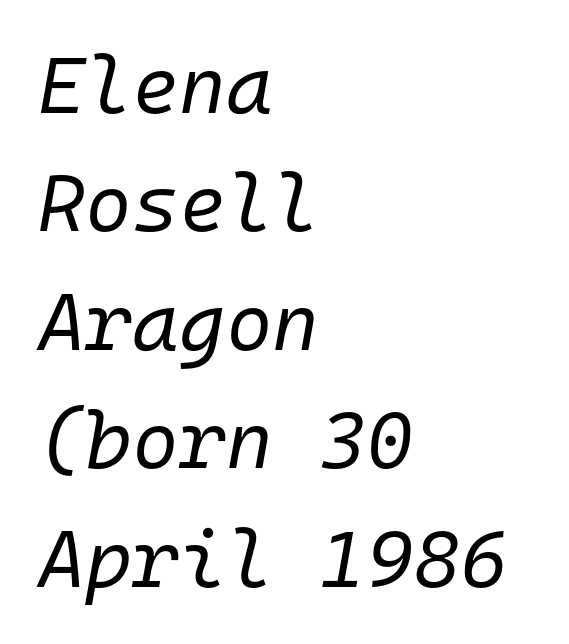
These glyphs show unthickened strokes, regular width or finer. Characters follow at the spacing the type designer built in. The lines sit at an ordinary, default distance from one another. Every character here occupies the same horizontal width, giving the sample a typewriter-like rhythm. The passage is arranged the way most books set body copy — flush left. The string is rendered with underlining switched off.
